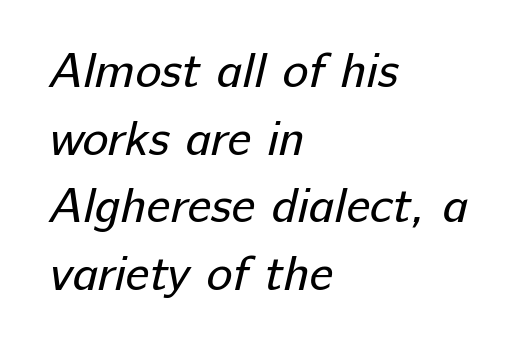
The image shows 49 px regular-weight sans-serif type; set left-aligned, normal line spacing (1.38x), normal letter spacing, not underlined; low stroke contrast and a medium x-height.
